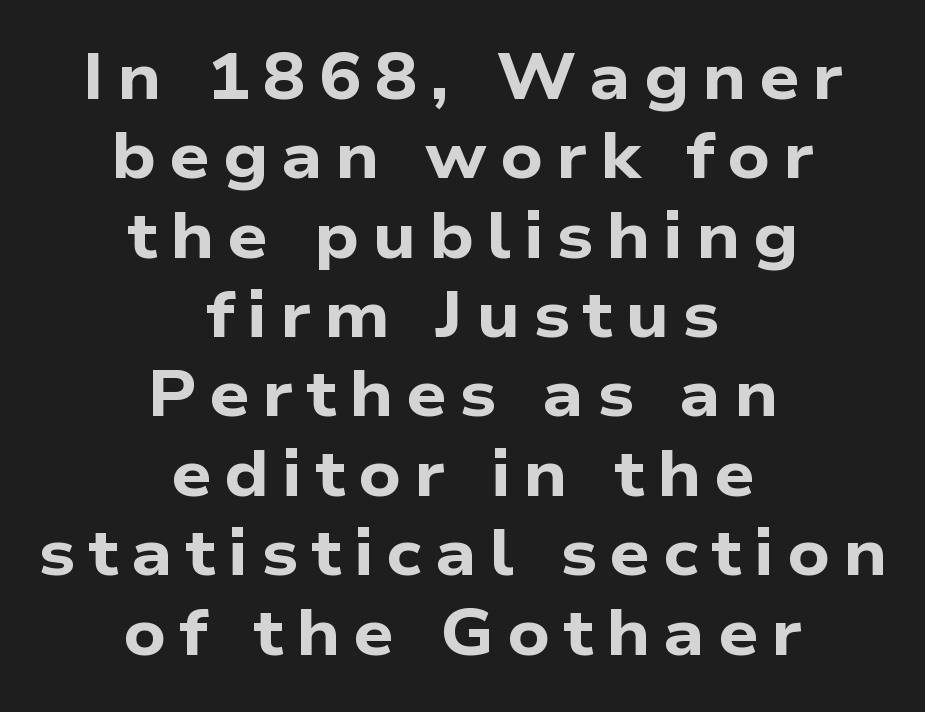
Caption: bold face, heavy strokes. Varying glyph widths throughout — classic text-font behaviour. The letters carry no serifs — their stems end cleanly without finishing strokes. The space directly below the letters is spotless. The tracking reads as deliberately expanded to a designer's eye. Compared with a flush-left layout, this one balances lines on the center instead.
